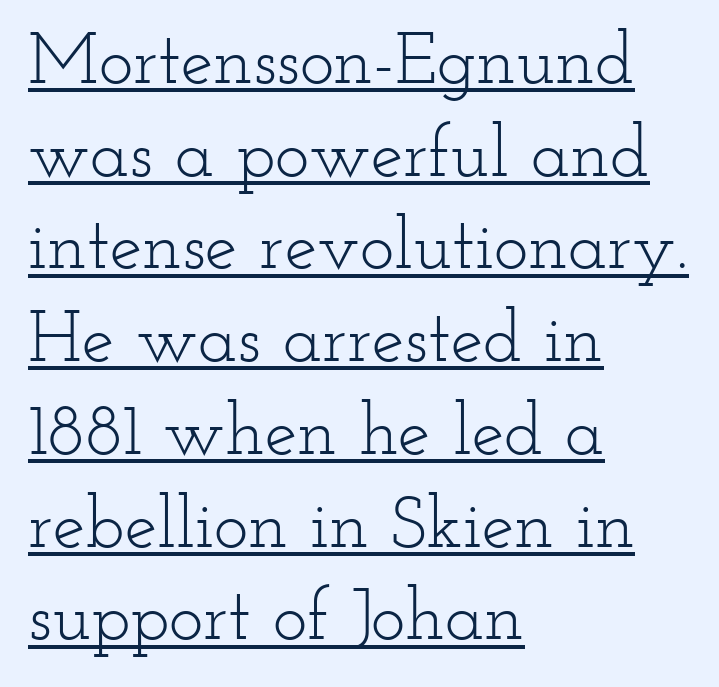
The image shows 73 px light, wide serif type, upright; set left-aligned, normal line spacing (1.27x), normal letter spacing, underlined; low stroke contrast and a small x-height.
